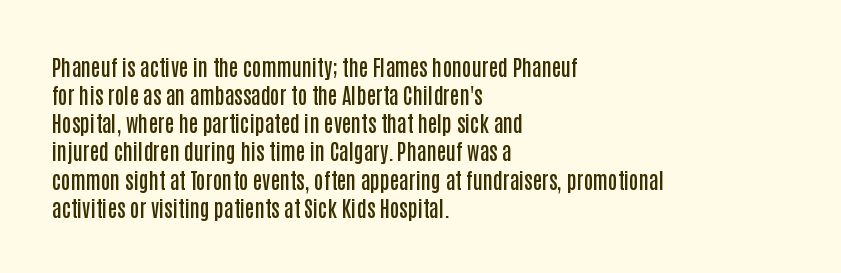
{"italic": "no", "bold": "semi", "underline": "no", "align": "left", "line_spacing": "normal", "line_spacing_ratio": 1.34, "letter_spacing": "normal", "letter_spacing_em": 0.0, "glyph_px": 21}
